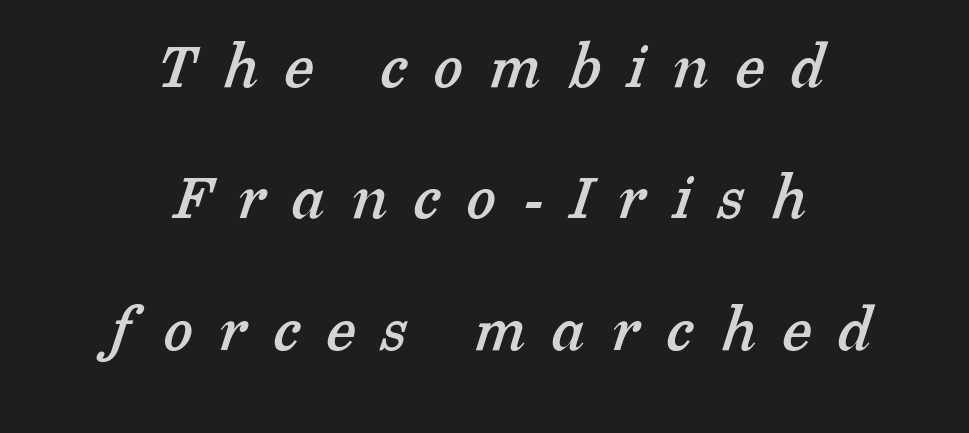
The image shows 67 px serif type; set centered, loose line spacing (1.96x), unusually wide letter spacing (+0.4 em), not underlined; low stroke contrast and a medium x-height.
